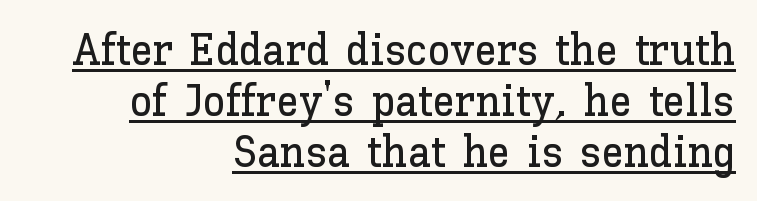
You can tell it's not italic because the verticals are truly vertical. Line endings align vertically; line beginnings do not. In terms of leading, this rendering errs on the cramped side. Do the characters align in a grid? No, the font is proportional. Is there an underline? Yes — a line sits under the letters. In terms of letterspacing, this is plain default setting.
